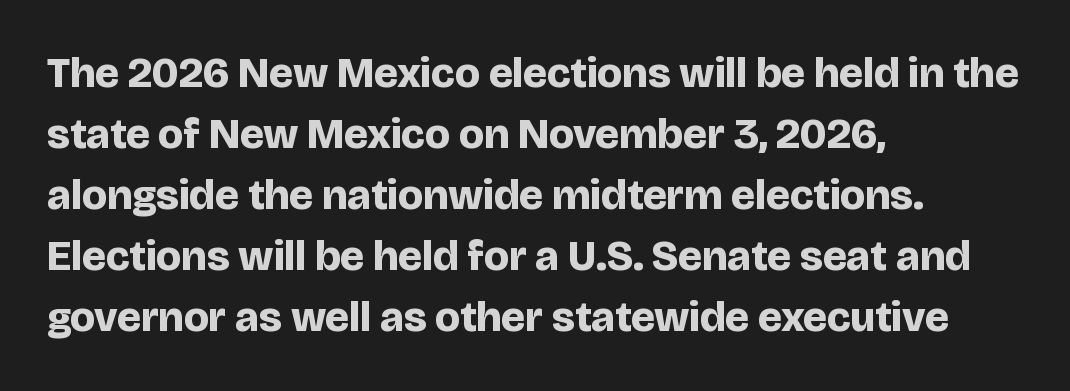
The image shows 43 px bold sans-serif type, upright; set left-aligned, normal line spacing (1.42x), normal letter spacing, not underlined; low stroke contrast and a large x-height.
